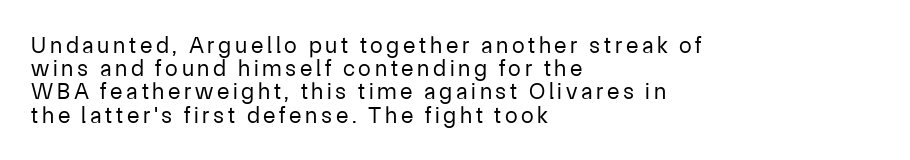
{"italic": "no", "bold": "no", "underline": "no", "align": "left", "line_spacing": "tight", "line_spacing_ratio": 1.01, "glyph_px": 23}
